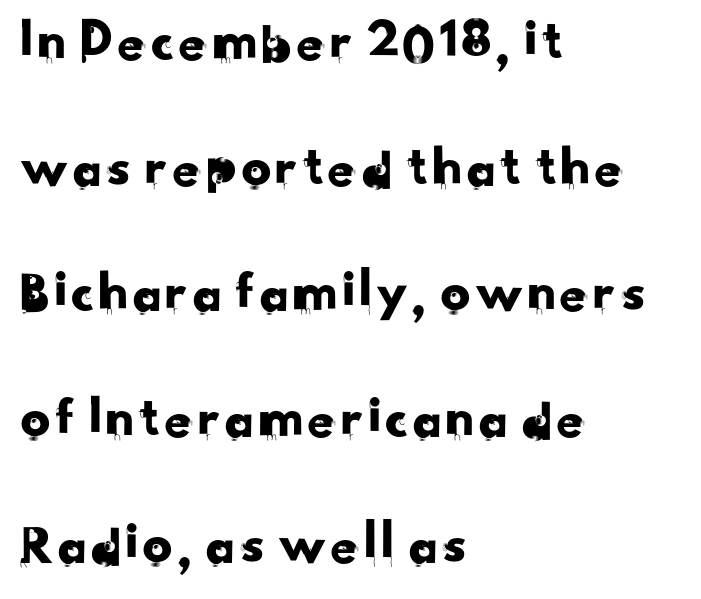
The image shows 59 px sans-serif type; set left-aligned, loose line spacing (2.13x), normal letter spacing, not underlined; low stroke contrast and a small x-height.
